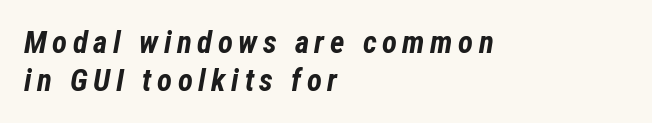
{"italic": "yes", "lean": "right", "slant_degrees": 12, "bold": "yes", "weight": "bold", "width": "condensed", "stroke_contrast": "low", "x_height": "medium", "monospaced": "no", "underline": "no", "align": "left", "line_spacing_ratio": 1.22, "glyph_px": 31}
